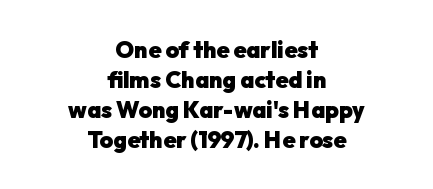
The image shows 23 px bold type, upright; set centered, normal line spacing (1.3x), normal letter spacing, not underlined.
